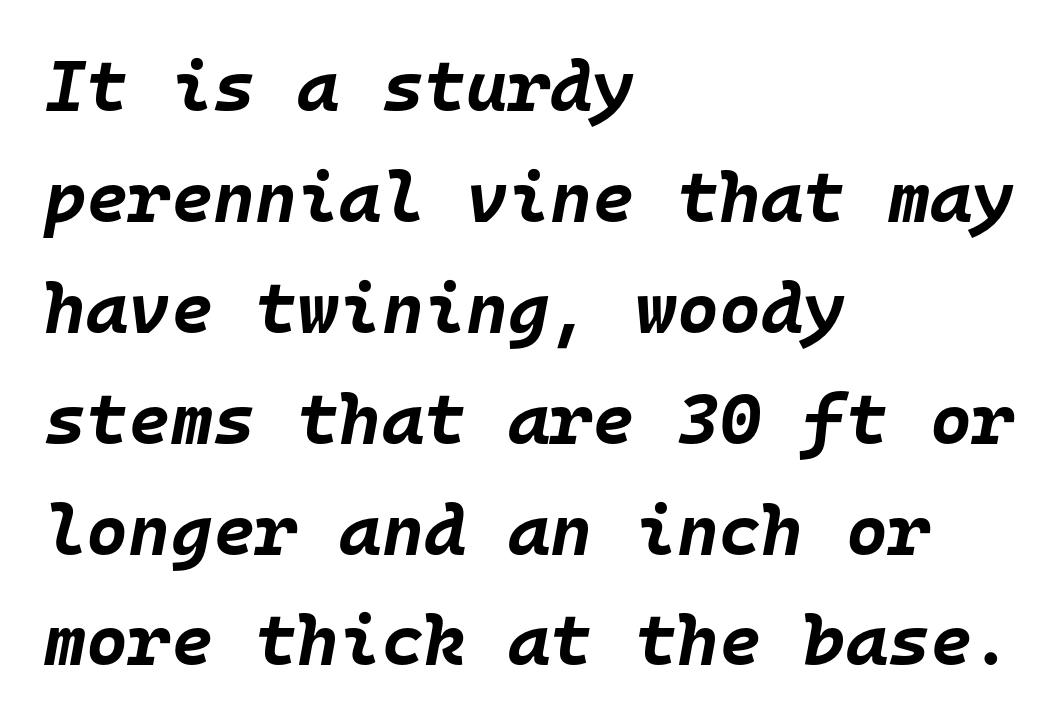
{"italic": "yes", "lean": "right", "slant_degrees": 10, "bold": "yes", "weight": "bold", "width": "normal", "stroke_contrast": "low", "x_height": "large", "monospaced": "yes", "underline": "no", "align": "left", "line_spacing": "normal", "line_spacing_ratio": 1.54, "letter_spacing": "normal", "letter_spacing_em": 0.0, "glyph_px": 72}
